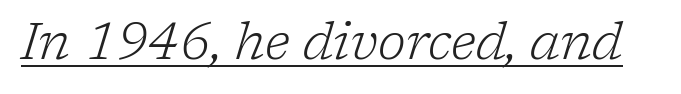
The image shows 51 px light serif type, italic (leaning right); set normal letter spacing, underlined; low stroke contrast and a medium x-height.
